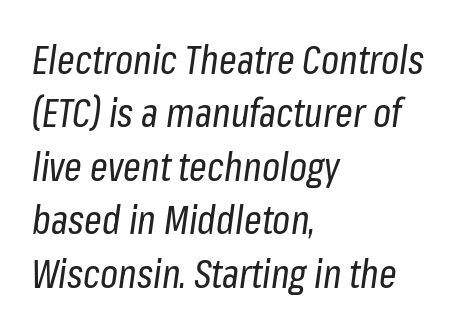
The image shows 39 px regular-weight, condensed type, italic (leaning right); set left-aligned, normal line spacing (1.37x), normal letter spacing, not underlined; low stroke contrast and a medium x-height.
